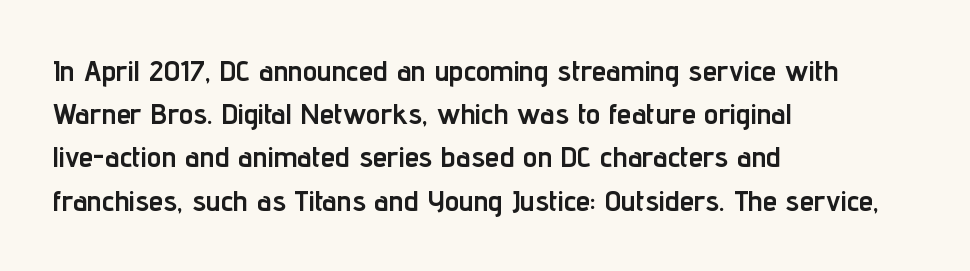
Q: Is the text bold? A: Yes.
Q: Is the text italic (slanted)? A: No, it is upright.
Q: Is the typeface a serif or a sans-serif typeface? A: Sans-serif.
Q: Is the text underlined? A: No.
Q: How is the paragraph aligned? A: Left-aligned.
Q: Is the spacing between letters normal or unusually wide? A: Normal.
Q: Is the spacing between lines tight, normal or loose? A: Normal.
Q: Width (condensed, normal, or wide)? A: Condensed.
Q: Stroke contrast? A: Low.
Q: x-height? A: Medium.
Q: Monospaced? A: No.
